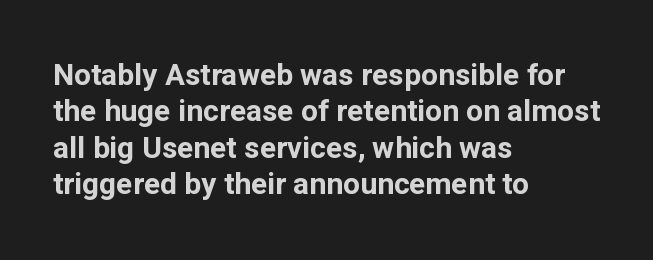
Words float on clear page, feet unadorned. Upright lettering throughout. Is this a sans? Yes — the strokes have no serifs. Between one letter and the next there's only the usual sliver of space.
